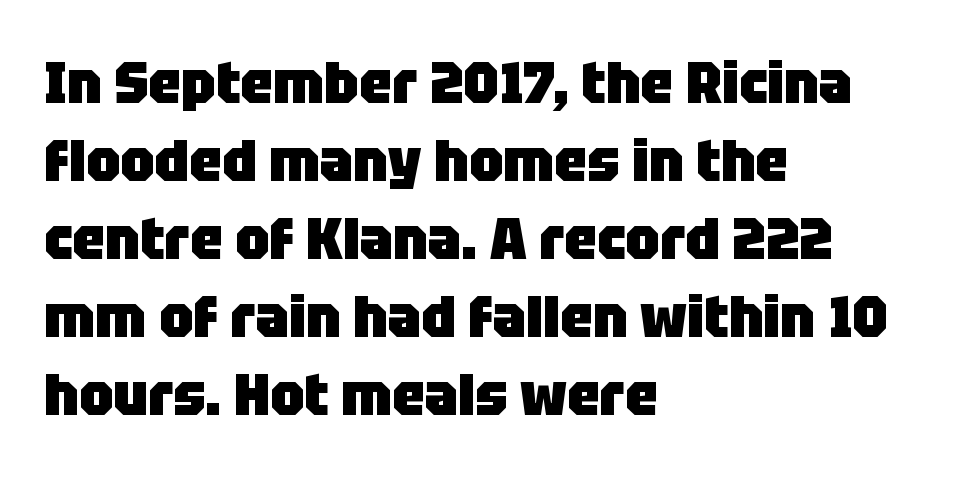
A sans-serif font was chosen for this passage. Quick note: underline off. If you drew a ruler down the left edge, every line would touch it. Compared with typical body copy, the letter spacing here is the same.
